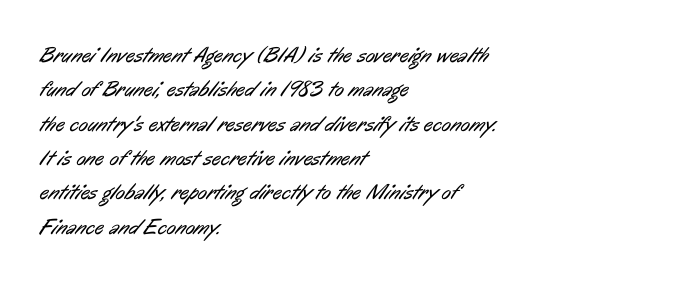
Q: Is the text bold? A: No.
Q: Is the text underlined? A: No.
Q: How is the paragraph aligned? A: Left-aligned.
Q: Is the spacing between letters normal or unusually wide? A: Normal.
Q: Is the spacing between lines tight, normal or loose? A: Normal.
